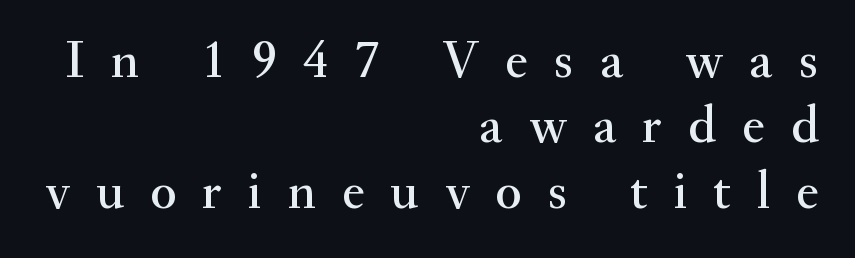
{"serif": "yes", "italic": "no", "width": "normal", "stroke_contrast": "medium", "x_height": "small", "monospaced": "no", "underline": "no", "align": "right", "line_spacing_ratio": 1.21, "letter_spacing": "wide", "letter_spacing_em": 0.48, "glyph_px": 54}
